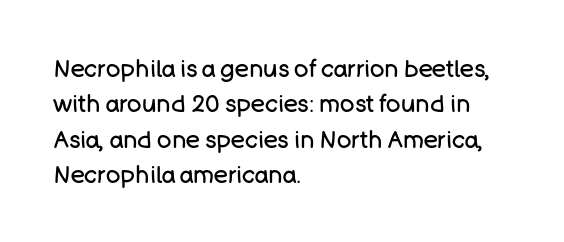
{"italic": "no", "bold": "no", "underline": "no", "align": "left", "line_spacing": "normal", "line_spacing_ratio": 1.47, "letter_spacing": "normal", "letter_spacing_em": 0.0, "glyph_px": 24}
